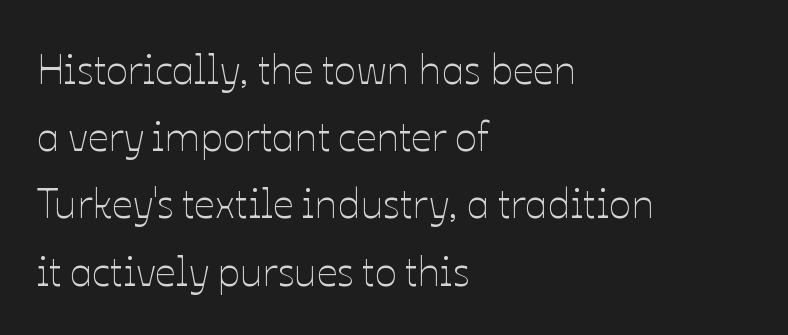
The image shows 41 px thin type, upright; set left-aligned, normal line spacing (1.64x), normal letter spacing, not underlined; low stroke contrast and a medium x-height.
